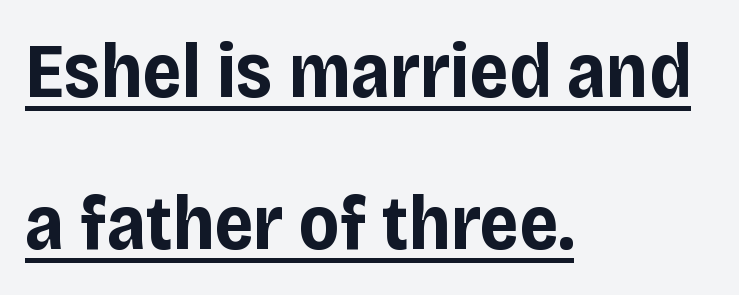
Q: Is the text bold? A: Yes.
Q: Is the text italic (slanted)? A: No, it is upright.
Q: Is the typeface a serif or a sans-serif typeface? A: Sans-serif.
Q: Is the text underlined? A: Yes.
Q: How is the paragraph aligned? A: Left-aligned.
Q: Is the spacing between letters normal or unusually wide? A: Normal.
Q: Is the spacing between lines tight, normal or loose? A: Loose.
Q: Width (condensed, normal, or wide)? A: Normal.
Q: Stroke contrast? A: Low.
Q: x-height? A: Large.
Q: Monospaced? A: No.
